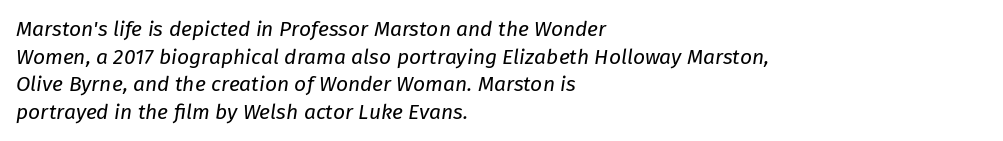
Q: Is the text bold? A: No.
Q: Is the text italic (slanted)? A: Yes, it leans right by about 8 degrees.
Q: Is the text underlined? A: No.
Q: How is the paragraph aligned? A: Left-aligned.
Q: Is the spacing between letters normal or unusually wide? A: Normal.
Q: Is the spacing between lines tight, normal or loose? A: Normal.
